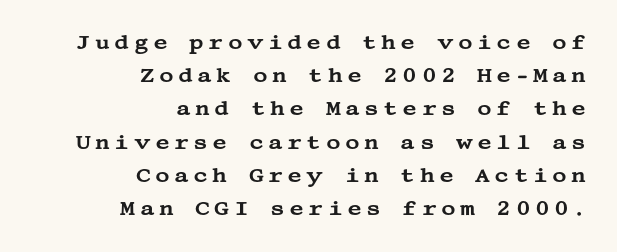
{"italic": "no", "underline": "no", "align": "right", "line_spacing": "normal", "line_spacing_ratio": 1.66, "letter_spacing": "wide", "letter_spacing_em": 0.22, "glyph_px": 20}
